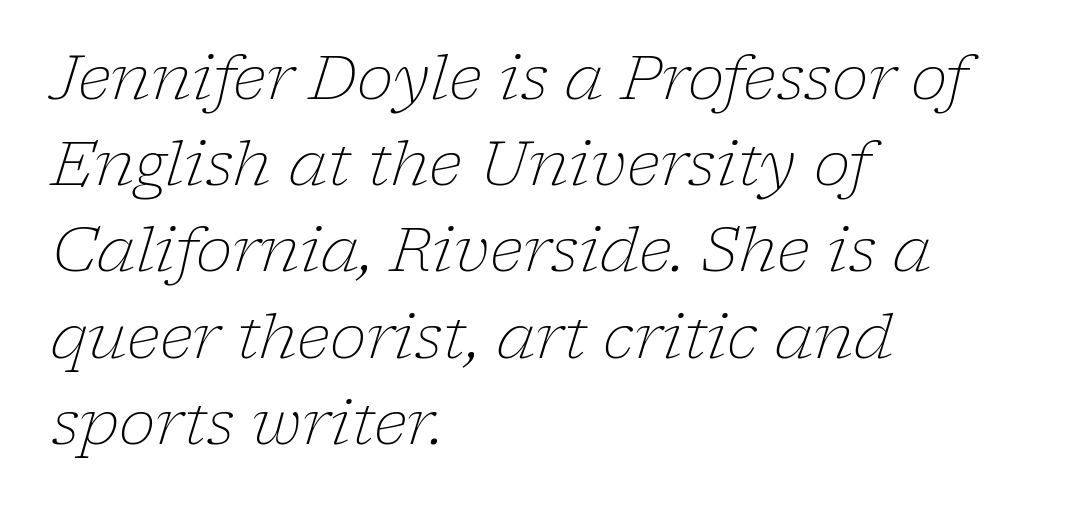
{"serif": "yes", "italic": "yes", "lean": "right", "slant_degrees": 17, "bold": "no", "weight": "light", "width": "normal", "stroke_contrast": "low", "x_height": "medium", "monospaced": "no", "underline": "no", "align": "left", "line_spacing": "normal", "line_spacing_ratio": 1.39, "letter_spacing": "normal", "letter_spacing_em": 0.0, "glyph_px": 62}
